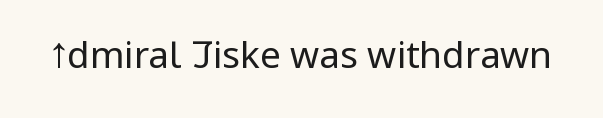
The image shows 37 px regular-weight, condensed sans-serif type, upright; set normal letter spacing, not underlined; low stroke contrast and a large x-height.
